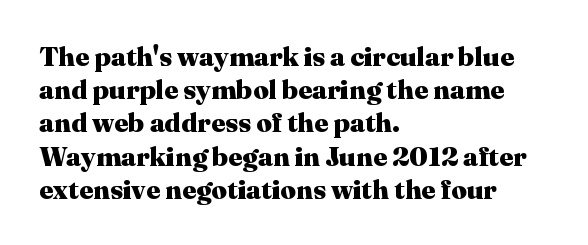
{"italic": "no", "bold": "yes", "underline": "no", "align": "left", "line_spacing_ratio": 1.23, "letter_spacing": "normal", "letter_spacing_em": 0.0, "glyph_px": 27}
